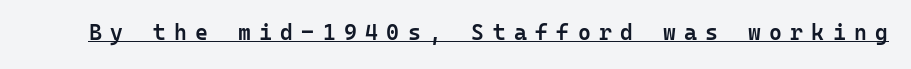
Characters remain perfectly vertical along every line. The glyphs have the mass of a demibold cut, below bold. Compared with undecorated copy, this sample adds a rule below the words. Tracking here is generous; glyphs stand well apart from one another.
